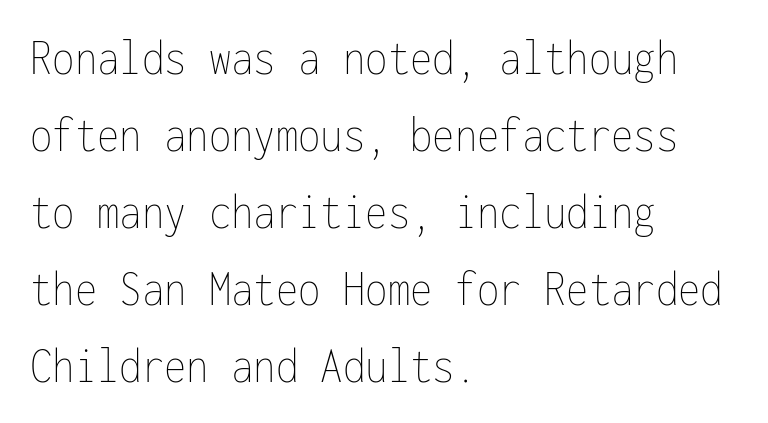
The image shows 51 px thin, condensed type, upright, monospaced; set left-aligned, normal line spacing (1.51x), normal letter spacing, not underlined; low stroke contrast and a medium x-height.
